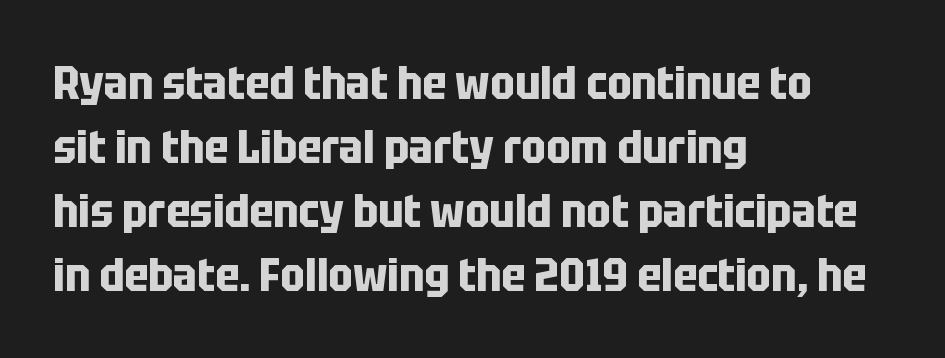
Tall strokes in this sample are plumb rather than angled. These words are printed bold, with thick strokes throughout. Is the letter spacing exaggerated? No — it looks like the ordinary default. The rendering uses natural spacing where letterforms have individual widths. I'd call this a sans setting — the letters go barefoot.
